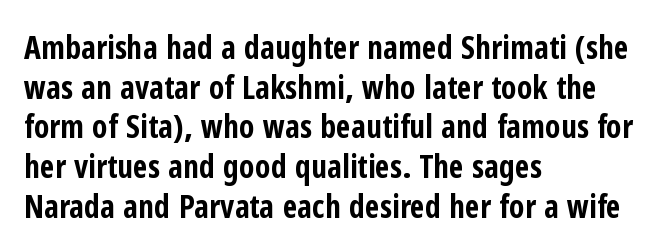
Q: Is the text bold? A: Yes.
Q: Is the text italic (slanted)? A: No, it is upright.
Q: Is the typeface a serif or a sans-serif typeface? A: Sans-serif.
Q: Is the text underlined? A: No.
Q: How is the paragraph aligned? A: Left-aligned.
Q: Is the spacing between letters normal or unusually wide? A: Normal.
Q: Width (condensed, normal, or wide)? A: Condensed.
Q: Stroke contrast? A: Low.
Q: x-height? A: Medium.
Q: Monospaced? A: No.
